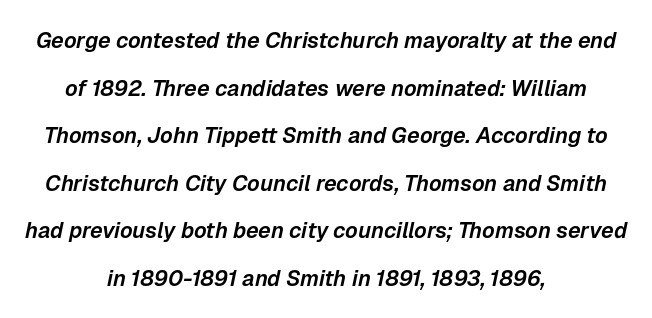
Letter spacing: default. This rendering features lettering with no underline. Designer's note — italics engaged. In CSS terms this would be text-align: center. The vertical gap from one line to the next is large.
